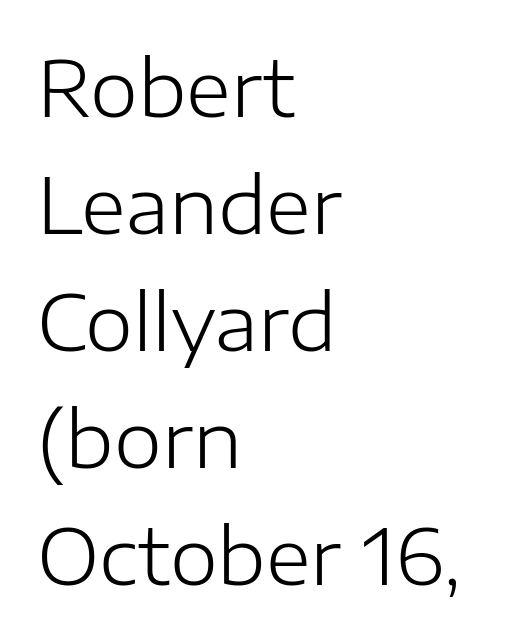
Is there any slant? The stems are plumb. Weight class: somewhere from thin through regular. These lines are rendered in a variable-pitch font. The tracking reads as untouched default to a designer's eye. The paragraph has a hard left edge and a soft right edge.
